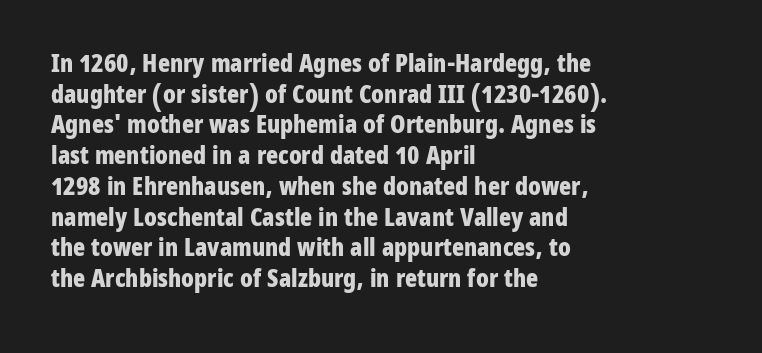
Q: Is the text bold? A: Yes.
Q: Is the text italic (slanted)? A: No, it is upright.
Q: Is the text underlined? A: No.
Q: How is the paragraph aligned? A: Left-aligned.
Q: Is the spacing between letters normal or unusually wide? A: Normal.
